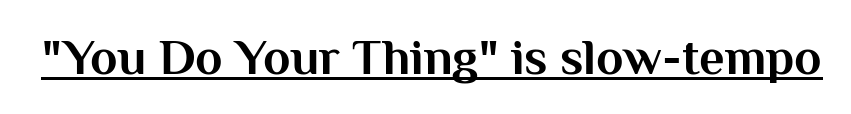
{"serif": "no", "italic": "no", "bold": "yes", "weight": "bold", "width": "normal", "stroke_contrast": "medium", "x_height": "medium", "monospaced": "no", "underline": "yes", "letter_spacing": "normal", "letter_spacing_em": 0.0, "glyph_px": 50}
